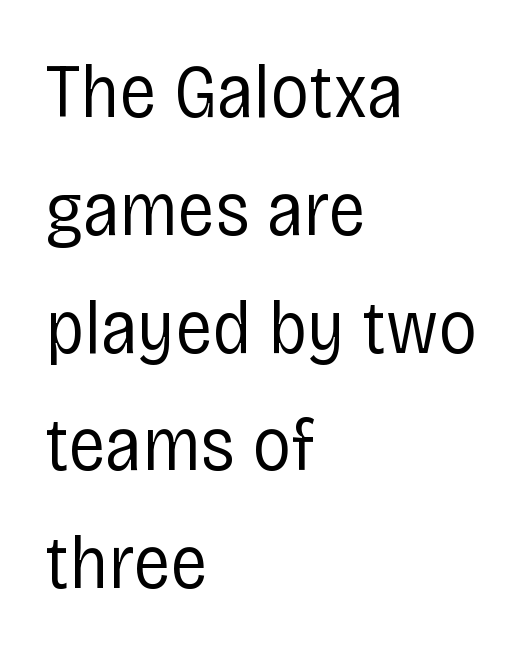
The image shows 77 px regular-weight, condensed sans-serif type, upright; set left-aligned, normal line spacing (1.53x), normal letter spacing, not underlined; low stroke contrast and a large x-height.
